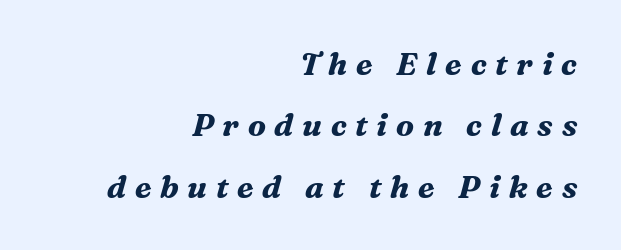
The image shows 31 px bold serif type, italic (leaning right); set right-aligned, loose line spacing (1.98x), unusually wide letter spacing (+0.28 em), not underlined; medium stroke contrast and a medium x-height.
